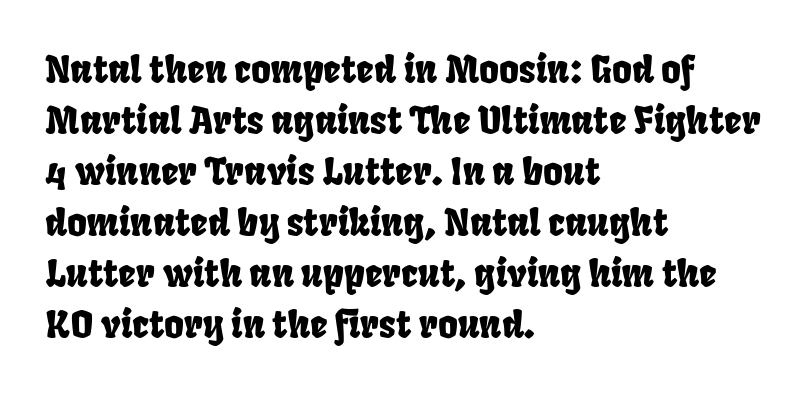
The image shows 38 px condensed sans-serif type; set left-aligned, normal line spacing (1.34x), normal letter spacing, not underlined; low stroke contrast and a large x-height.
